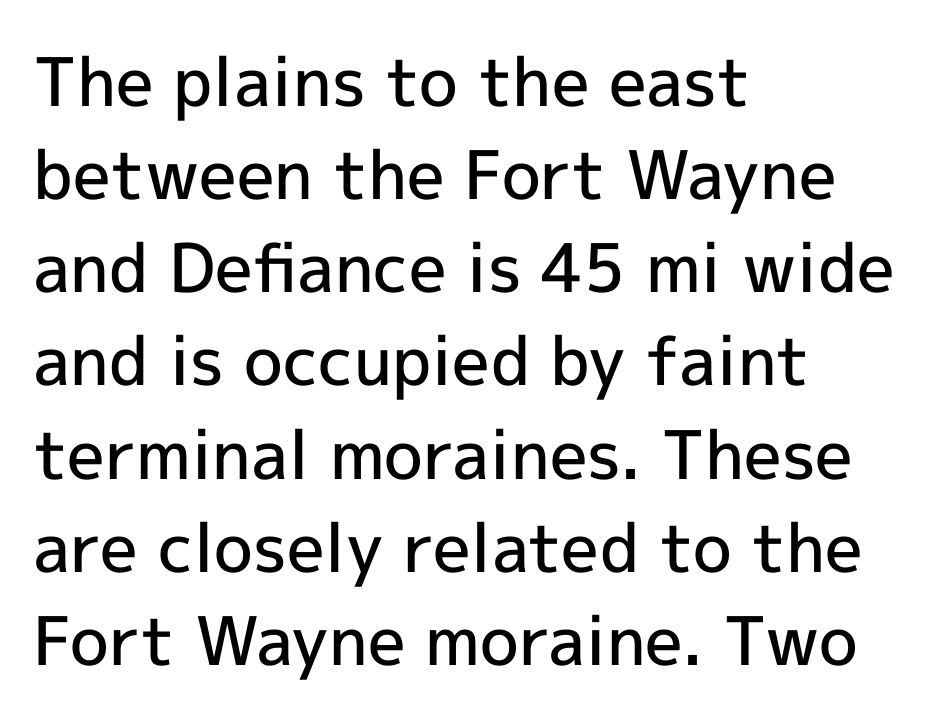
The image shows 67 px semibold sans-serif type, upright; set left-aligned, normal line spacing (1.39x), normal letter spacing, not underlined; a medium x-height.
